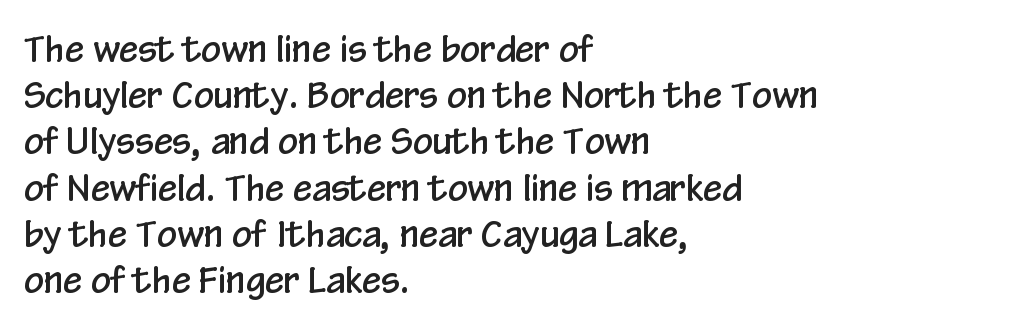
Q: Is the text italic (slanted)? A: No, it is upright.
Q: Is the typeface a serif or a sans-serif typeface? A: Sans-serif.
Q: Is the text underlined? A: No.
Q: How is the paragraph aligned? A: Left-aligned.
Q: Is the spacing between letters normal or unusually wide? A: Normal.
Q: Is the spacing between lines tight, normal or loose? A: Normal.
Q: Width (condensed, normal, or wide)? A: Condensed.
Q: Stroke contrast? A: Low.
Q: x-height? A: Medium.
Q: Monospaced? A: No.
